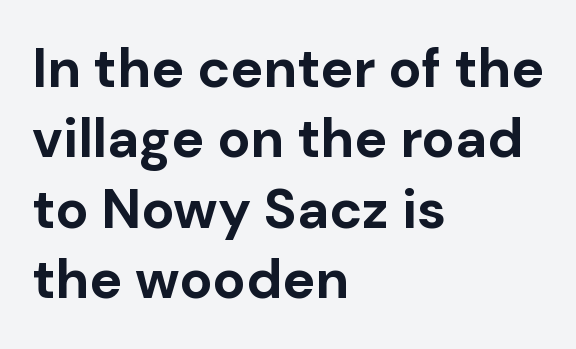
Q: Is the text bold? A: Yes.
Q: Is the text italic (slanted)? A: No, it is upright.
Q: Is the typeface a serif or a sans-serif typeface? A: Sans-serif.
Q: Is the text underlined? A: No.
Q: How is the paragraph aligned? A: Left-aligned.
Q: Is the spacing between letters normal or unusually wide? A: Normal.
Q: Is the spacing between lines tight, normal or loose? A: Normal.
Q: Width (condensed, normal, or wide)? A: Normal.
Q: Stroke contrast? A: Low.
Q: x-height? A: Medium.
Q: Monospaced? A: No.
